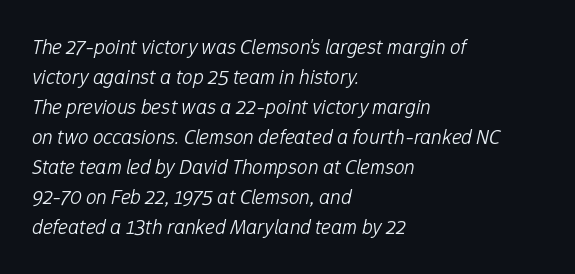
Q: Is the text bold? A: No.
Q: Is the text italic (slanted)? A: Yes, it leans right by about 12 degrees.
Q: Is the text underlined? A: No.
Q: How is the paragraph aligned? A: Left-aligned.
Q: Is the spacing between letters normal or unusually wide? A: Normal.
Q: Is the spacing between lines tight, normal or loose? A: Normal.
